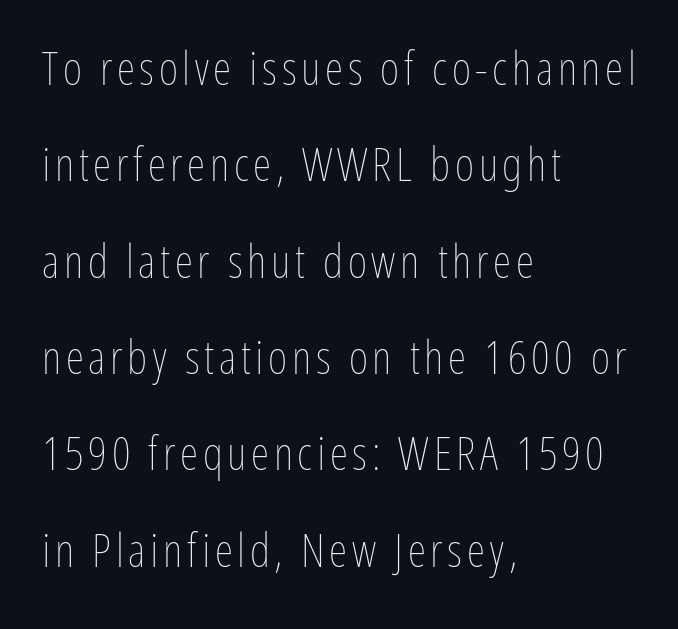
Is this a heavy cut? Hardly; it is regular or lighter. The passage shown is typed in a proportional face where columns would drift. A typesetter would call this leading open, well beyond the default. This rendering uses left alignment, leaving the right contour irregular. The axis of the letterforms is exactly vertical. The zone under the glyphs is completely vacant.
